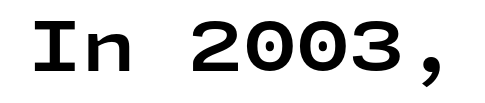
Q: Is the text bold? A: Yes.
Q: Is the text italic (slanted)? A: No, it is upright.
Q: Is the typeface a serif or a sans-serif typeface? A: Sans-serif.
Q: Is the text underlined? A: No.
Q: Is the spacing between letters normal or unusually wide? A: Normal.
Q: Width (condensed, normal, or wide)? A: Wide.
Q: Stroke contrast? A: Low.
Q: x-height? A: Medium.
